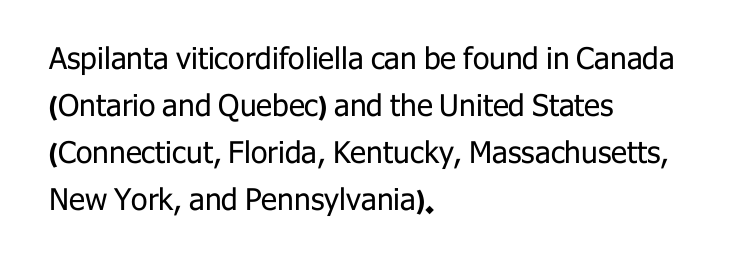
Spacing between characters is what you'd get straight out of the box. Underlining? Definitely not there. Line beginnings align vertically; line endings do not. Posture: straight, roman, zero tilt.
